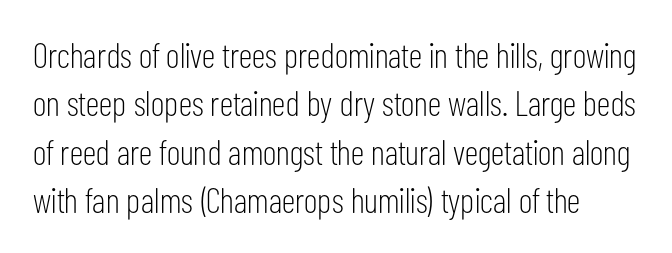
The image shows 35 px light, condensed sans-serif type, upright; set normal line spacing (1.38x), normal letter spacing, not underlined; low stroke contrast and a medium x-height.
